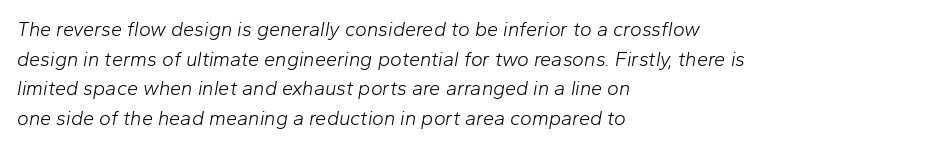
{"italic": "yes", "lean": "right", "slant_degrees": 10, "bold": "no", "underline": "no", "align": "left", "line_spacing": "normal", "line_spacing_ratio": 1.48, "letter_spacing": "normal", "letter_spacing_em": 0.0, "glyph_px": 20}
